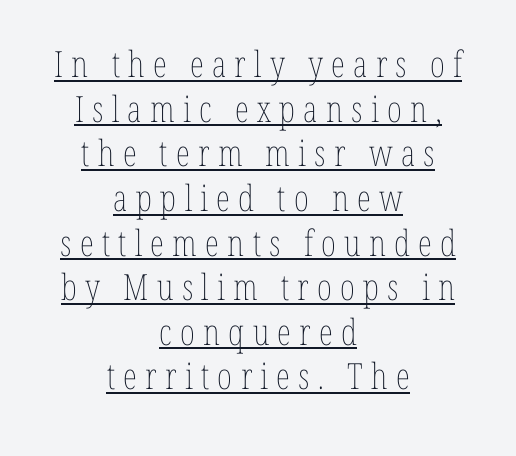
This sample is center-justified, so both line endings float freely. Is this a heavy cut? Hardly; it is regular or lighter. These lines are rendered in a variable-pitch font. Tracking value appears strongly positive — letters spread wide. The string is rendered with underlining switched on. Rendered with straight, roman letterforms.
